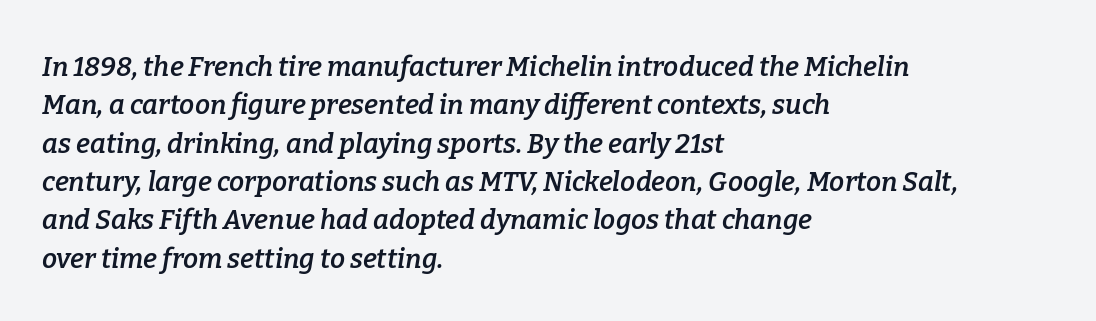
{"italic": "yes", "lean": "right", "slant_degrees": 9, "bold": "semi", "underline": "no", "align": "left", "line_spacing": "normal", "line_spacing_ratio": 1.42, "letter_spacing": "normal", "letter_spacing_em": 0.0, "glyph_px": 27}
